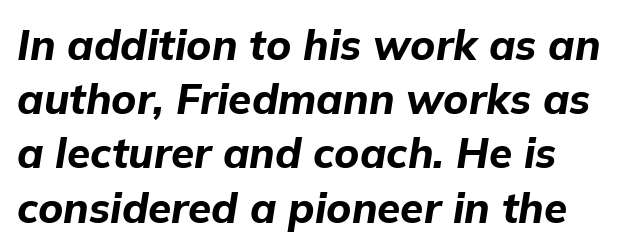
The image shows 42 px bold type, italic (leaning right); set left-aligned, normal line spacing (1.29x), normal letter spacing, not underlined; low stroke contrast and a medium x-height.
